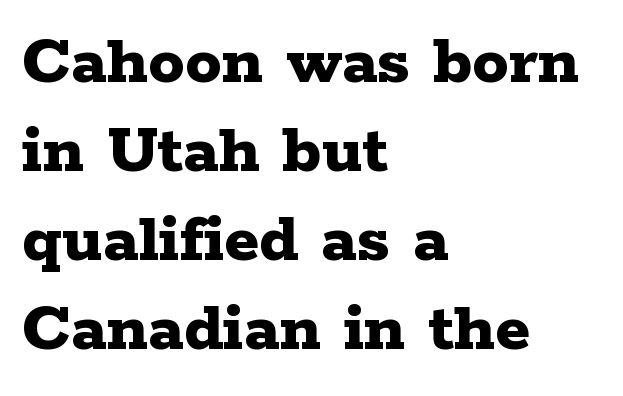
{"serif": "yes", "italic": "no", "bold": "yes", "weight": "bold", "width": "wide", "stroke_contrast": "low", "x_height": "medium", "monospaced": "no", "underline": "no", "align": "left", "line_spacing_ratio": 1.22, "letter_spacing": "normal", "letter_spacing_em": 0.0, "glyph_px": 73}
